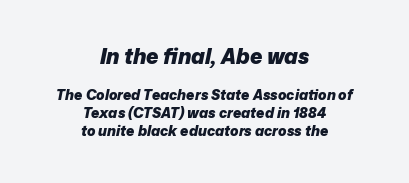
Q: Is the text bold? A: Yes.
Q: Is the text italic (slanted)? A: Yes, it leans right by about 12 degrees.
Q: Is the text underlined? A: No.
Q: How is the paragraph aligned? A: Centered.
Q: Is the spacing between letters normal or unusually wide? A: Normal.
Q: Is the spacing between lines tight, normal or loose? A: Normal.
Q: Which block of text is set in a larger size, the first (top) or the second (bottom)? A: The first (top) one.
